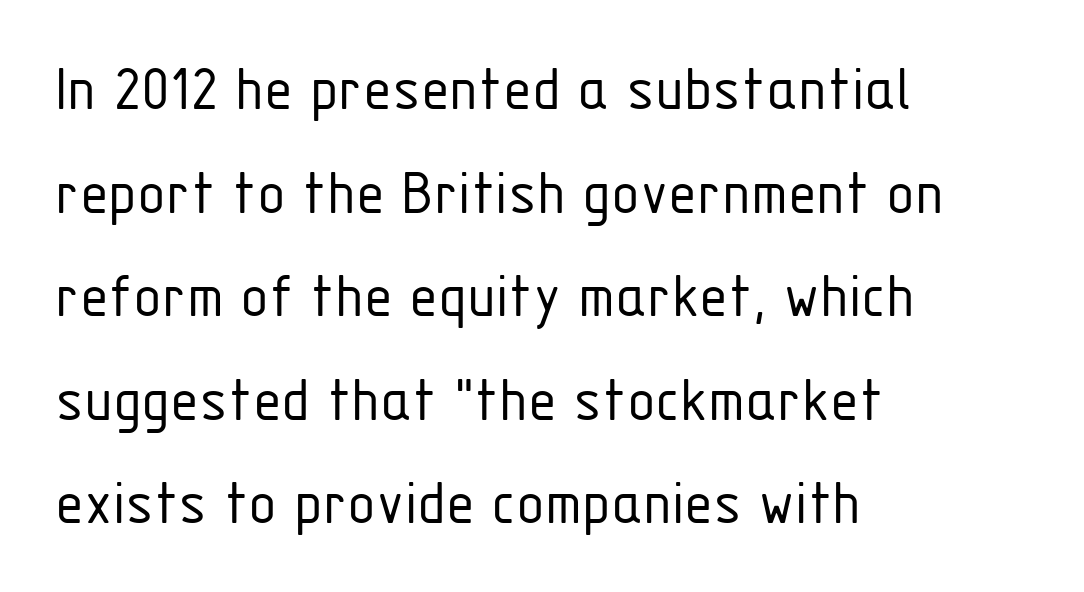
{"serif": "no", "italic": "no", "bold": "no", "weight": "light", "width": "condensed", "stroke_contrast": "low", "x_height": "medium", "monospaced": "no", "underline": "no", "align": "left", "line_spacing": "normal", "line_spacing_ratio": 1.57, "letter_spacing": "normal", "letter_spacing_em": 0.0, "glyph_px": 66}
